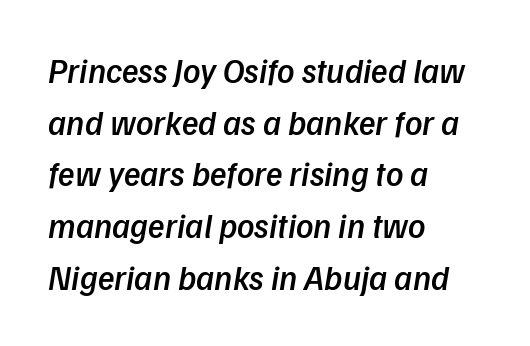
Q: Is the text bold? A: Semi-bold.
Q: Is the typeface a serif or a sans-serif typeface? A: Sans-serif.
Q: Is the text underlined? A: No.
Q: How is the paragraph aligned? A: Left-aligned.
Q: Is the spacing between letters normal or unusually wide? A: Normal.
Q: Is the spacing between lines tight, normal or loose? A: Normal.
Q: Width (condensed, normal, or wide)? A: Normal.
Q: Stroke contrast? A: Low.
Q: x-height? A: Medium.
Q: Monospaced? A: No.
